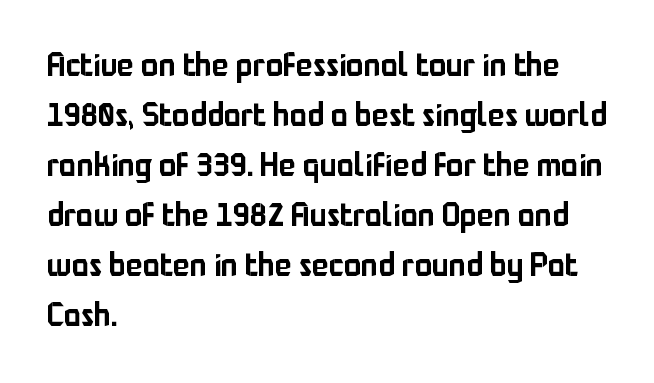
The image shows 32 px sans-serif type, upright; set left-aligned, normal line spacing (1.56x), normal letter spacing, not underlined; low stroke contrast and a medium x-height.
